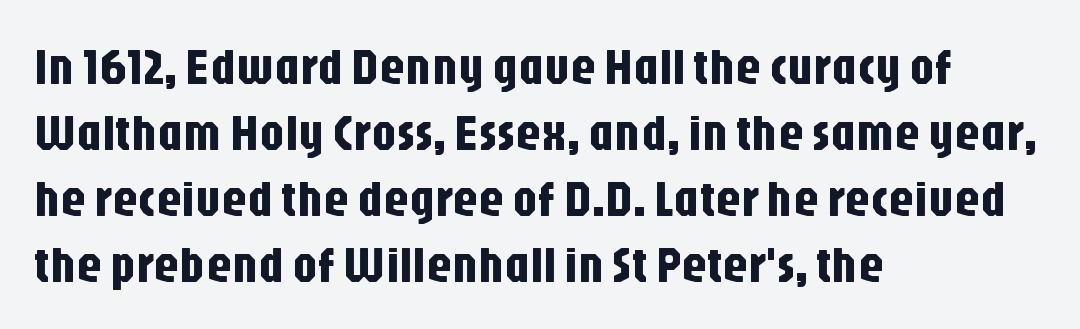
Q: Is the text italic (slanted)? A: No, it is upright.
Q: Is the typeface a serif or a sans-serif typeface? A: Sans-serif.
Q: Is the text underlined? A: No.
Q: How is the paragraph aligned? A: Left-aligned.
Q: Is the spacing between letters normal or unusually wide? A: Normal.
Q: Is the spacing between lines tight, normal or loose? A: Normal.
Q: Width (condensed, normal, or wide)? A: Condensed.
Q: Stroke contrast? A: Low.
Q: x-height? A: Large.
Q: Monospaced? A: No.
